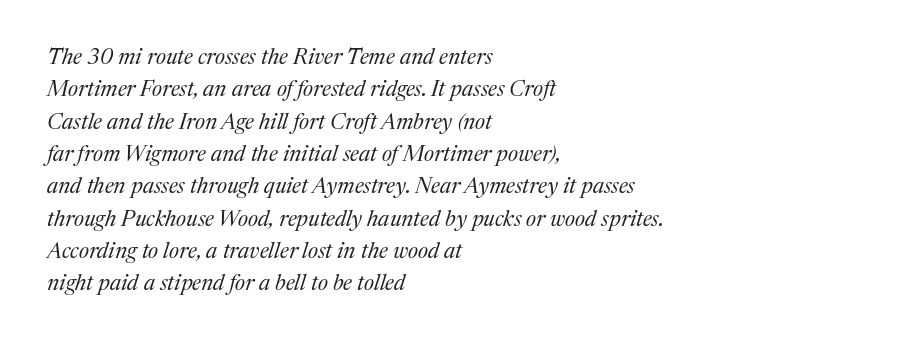
Q: Is the text bold? A: No.
Q: Is the text italic (slanted)? A: Yes, it leans right by about 17 degrees.
Q: Is the text underlined? A: No.
Q: How is the paragraph aligned? A: Left-aligned.
Q: Is the spacing between letters normal or unusually wide? A: Normal.
Q: Is the spacing between lines tight, normal or loose? A: Normal.
